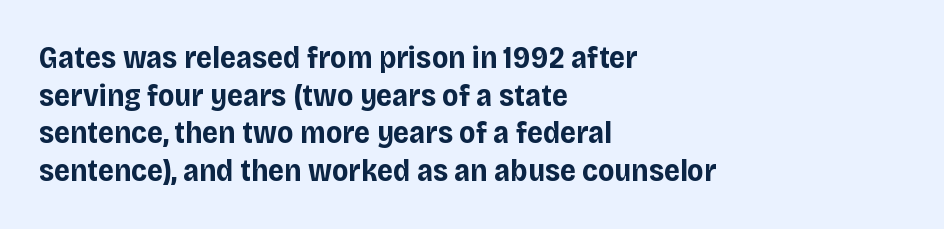
The image shows 31 px bold sans-serif type, upright; set left-aligned, line spacing 1.21x, normal letter spacing, not underlined; low stroke contrast and a large x-height.
